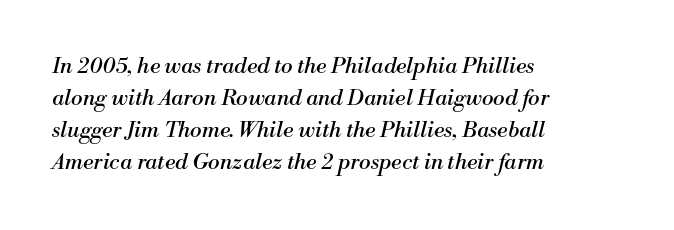
The leading is moderate, giving the passage an even texture. The font's italic variant was chosen for this text. Which margin do the lines hug? The left one — the right edge is uneven. The specimen omits any rule beneath the text block's lines.
